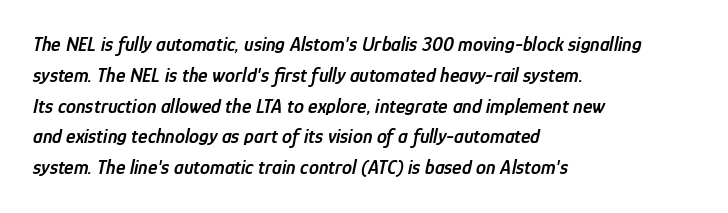
Q: Is the text bold? A: Semi-bold.
Q: Is the text italic (slanted)? A: Yes, it leans right by about 12 degrees.
Q: Is the text underlined? A: No.
Q: How is the paragraph aligned? A: Left-aligned.
Q: Is the spacing between letters normal or unusually wide? A: Normal.
Q: Is the spacing between lines tight, normal or loose? A: Normal.
